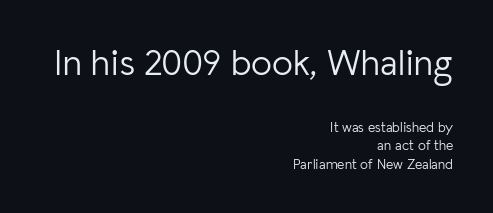
Q: Is the text bold? A: No.
Q: Is the text italic (slanted)? A: No, it is upright.
Q: Is the typeface a serif or a sans-serif typeface? A: Sans-serif.
Q: Is the text underlined? A: No.
Q: How is the paragraph aligned? A: Right-aligned.
Q: Is the spacing between letters normal or unusually wide? A: Normal.
Q: Is the spacing between lines tight, normal or loose? A: Normal.
Q: Which block of text is set in a larger size, the first (top) or the second (bottom)? A: The first (top) one.
Q: Width (condensed, normal, or wide)? A: Normal.
Q: Stroke contrast? A: Low.
Q: x-height? A: Medium.
Q: Monospaced? A: No.
